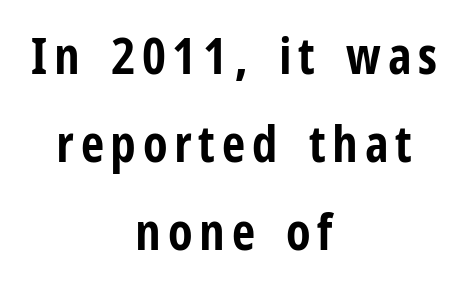
The image shows 51 px bold, condensed sans-serif type, upright; set centered, line spacing 1.73x, not underlined; low stroke contrast and a medium x-height.
